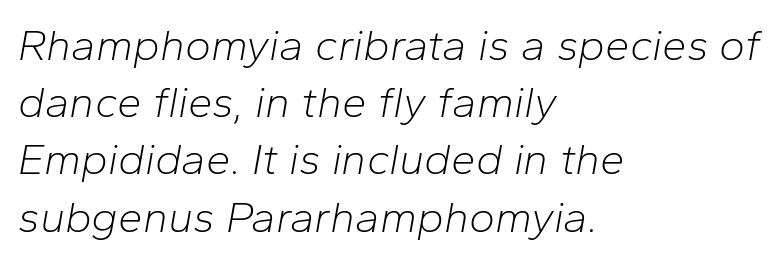
What stands out about the letter spacing? Nothing — it is the standard amount. The passage shown is not bold in any degree. These lines are set flush left with a ragged right edge. Quick note: italic. You could not count columns in this text — the font is proportionally spaced. Baseline-to-baseline distance is the conventional proportion of letter height.
